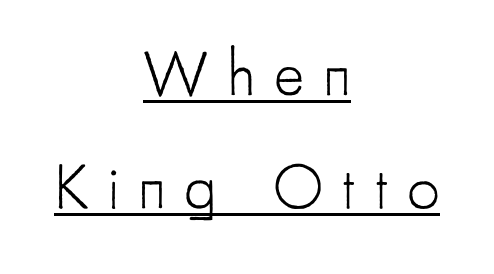
{"serif": "no", "italic": "no", "bold": "no", "weight": "light", "width": "condensed", "stroke_contrast": "low", "x_height": "small", "monospaced": "no", "underline": "yes", "align": "center", "line_spacing_ratio": 1.77, "letter_spacing": "wide", "letter_spacing_em": 0.29, "glyph_px": 64}
